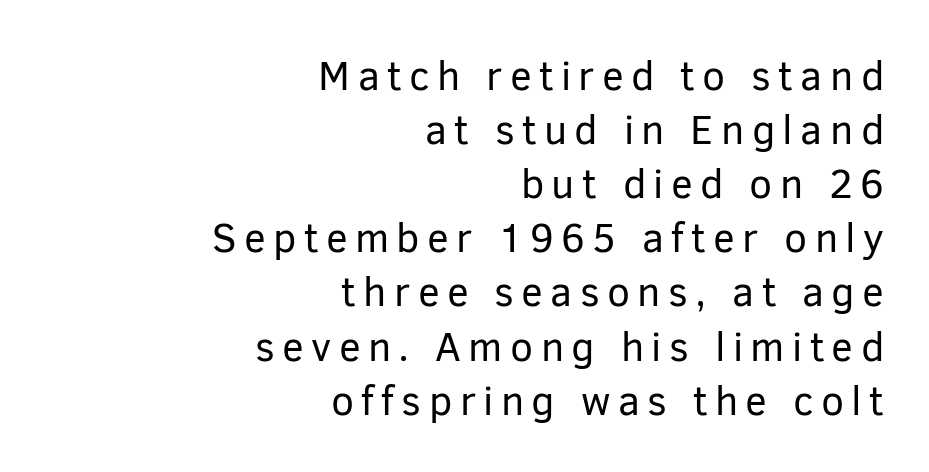
Q: Is the text bold? A: No.
Q: Is the text italic (slanted)? A: No, it is upright.
Q: Is the typeface a serif or a sans-serif typeface? A: Sans-serif.
Q: Is the text underlined? A: No.
Q: How is the paragraph aligned? A: Right-aligned.
Q: Is the spacing between lines tight, normal or loose? A: Normal.
Q: Width (condensed, normal, or wide)? A: Normal.
Q: Stroke contrast? A: Low.
Q: x-height? A: Medium.
Q: Monospaced? A: No.
